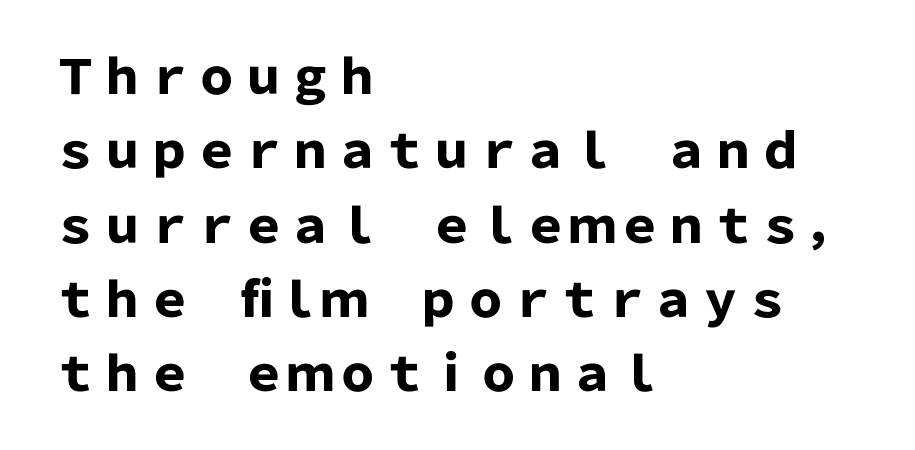
{"serif": "no", "italic": "no", "bold": "yes", "weight": "heavy", "width": "normal", "stroke_contrast": "low", "x_height": "medium", "monospaced": "no", "underline": "no", "align": "left", "line_spacing": "normal", "line_spacing_ratio": 1.58, "letter_spacing": "normal", "letter_spacing_em": 0.0, "glyph_px": 47}
